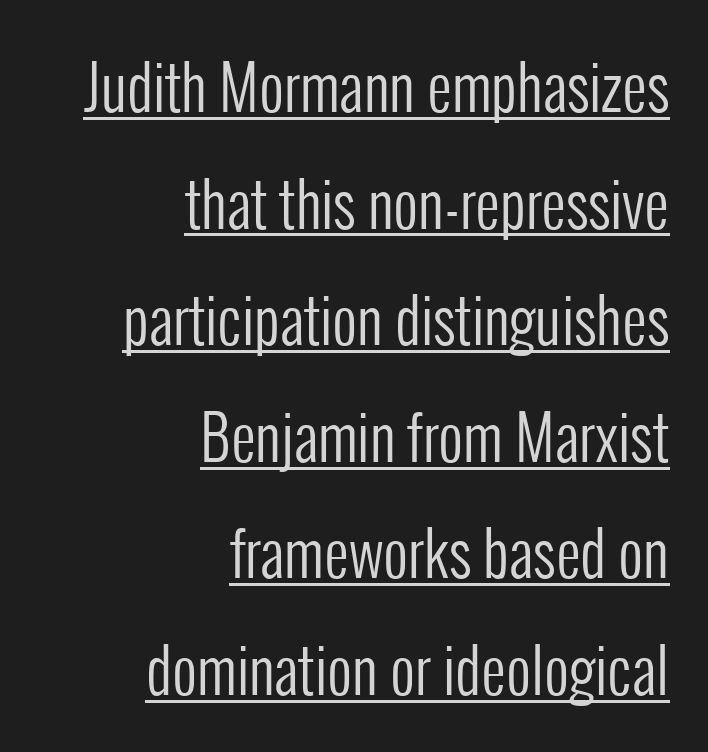
The image shows 61 px regular-weight, condensed sans-serif type, upright; set right-aligned, loose line spacing (1.91x), normal letter spacing, underlined; low stroke contrast and a medium x-height.
